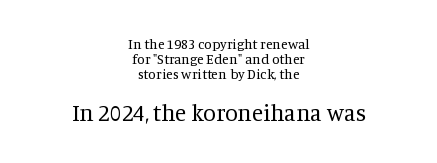
Q: Is the text bold? A: No.
Q: Is the text italic (slanted)? A: No, it is upright.
Q: Is the text underlined? A: No.
Q: How is the paragraph aligned? A: Centered.
Q: Is the spacing between letters normal or unusually wide? A: Normal.
Q: Is the spacing between lines tight, normal or loose? A: Tight.
Q: Which block of text is set in a larger size, the first (top) or the second (bottom)? A: The second (bottom) one.
